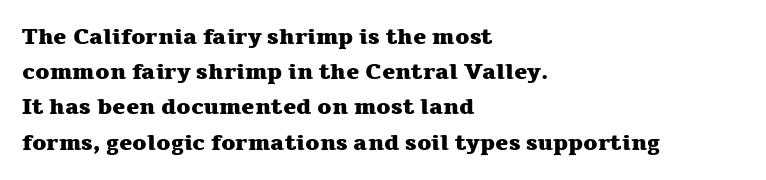
The image shows 22 px bold type, upright; set left-aligned, normal line spacing (1.6x), normal letter spacing, not underlined.
